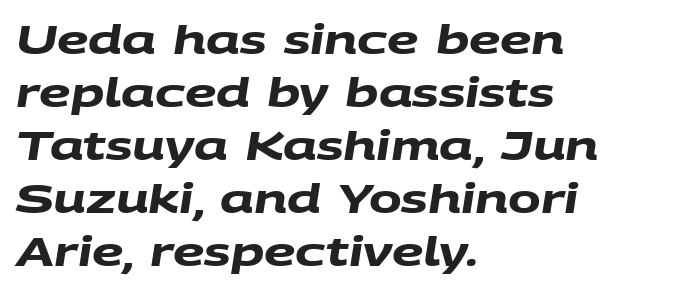
The image shows 39 px heavy, wide sans-serif type; set left-aligned, normal line spacing (1.36x), normal letter spacing, not underlined; medium stroke contrast and a large x-height.
